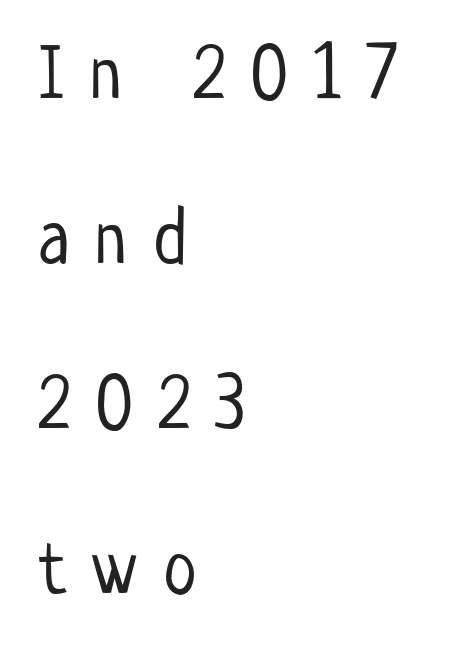
{"serif": "no", "italic": "no", "bold": "no", "weight": "light", "width": "condensed", "stroke_contrast": "low", "x_height": "medium", "monospaced": "no", "underline": "no", "align": "left", "line_spacing": "loose", "line_spacing_ratio": 2.17, "letter_spacing": "wide", "letter_spacing_em": 0.34, "glyph_px": 76}
